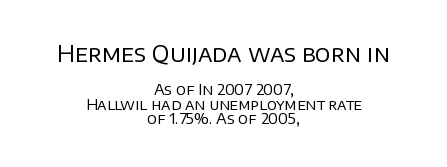
Q: Is the text bold? A: No.
Q: Is the text italic (slanted)? A: No, it is upright.
Q: Is the text underlined? A: No.
Q: How is the paragraph aligned? A: Centered.
Q: Is the spacing between letters normal or unusually wide? A: Normal.
Q: Is the spacing between lines tight, normal or loose? A: Tight.
Q: Which block of text is set in a larger size, the first (top) or the second (bottom)? A: The first (top) one.
